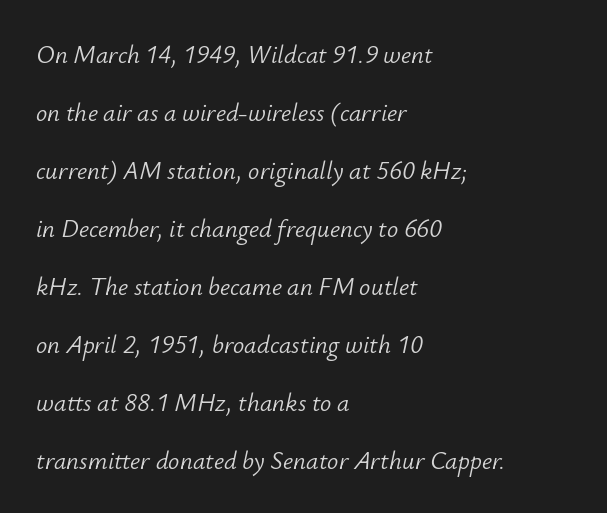
Rows of type keep a wide berth in the vertical direction. Underlining? Definitely not there. The lettering tilts uniformly, giving the passage an italic look. The gaps between neighbouring characters are ordinary and unremarkable.
